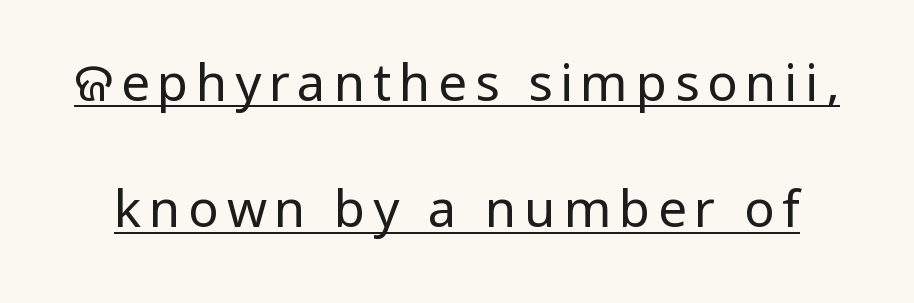
The typesetting does not lean heavy: it is not bold. Each letter keeps its own natural width here, so spacing adapts to shape. Unlike a traditional serif, this face leaves its strokes unadorned. A roman cut, with each character standing at attention.
